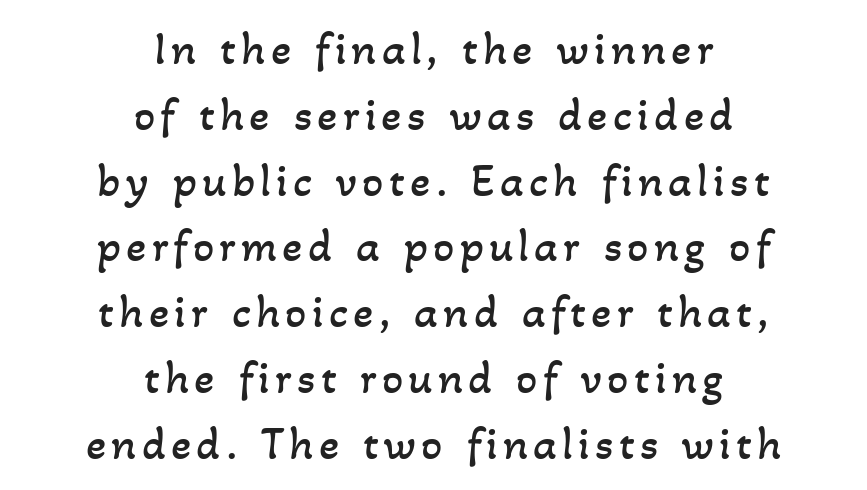
A clean baseline with only descenders dipping below it. Weight class: somewhere from thin through regular. The vertical gap from one line to the next is medium. Is this a fixed-width face? No — the glyphs have proportional, varying widths. Every row of glyphs is offset so its center matches the block's center.
